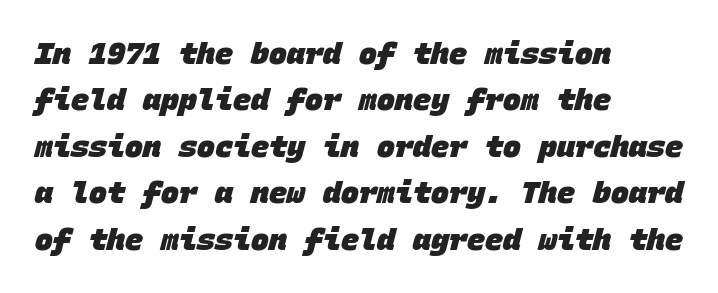
The rendering uses a bold face; every stroke is thick and dark. You could call the tracking neutral — neither tight nor loose. Typeset ragged right — the left edge is the straight one. The passage shown is not underscored anywhere. Rows of type keep a routine distance in the vertical direction.
